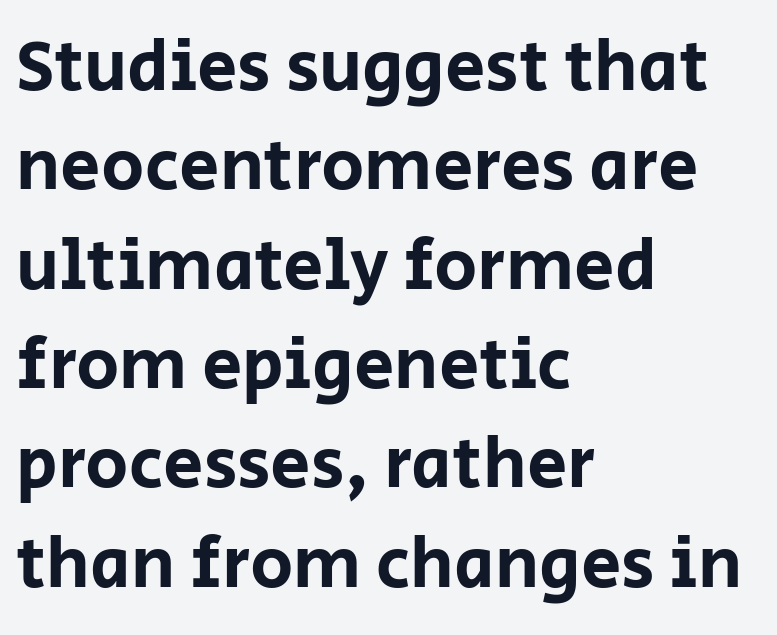
Q: Is the text italic (slanted)? A: No, it is upright.
Q: Is the typeface a serif or a sans-serif typeface? A: Sans-serif.
Q: Is the text underlined? A: No.
Q: How is the paragraph aligned? A: Left-aligned.
Q: Is the spacing between letters normal or unusually wide? A: Normal.
Q: Is the spacing between lines tight, normal or loose? A: Normal.
Q: Width (condensed, normal, or wide)? A: Normal.
Q: Stroke contrast? A: Low.
Q: x-height? A: Large.
Q: Monospaced? A: No.
